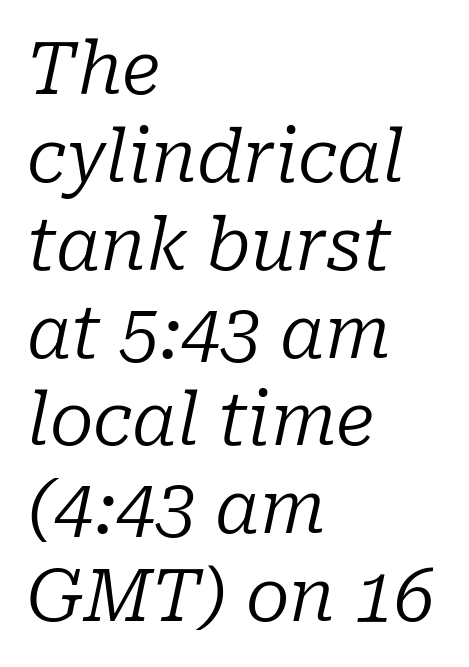
Designer's note — italics engaged. Bold? No — there's no thickening of the strokes. Examine the stroke ends and you'll spot serifs. Anything drawn beneath the words? Only blank space.
